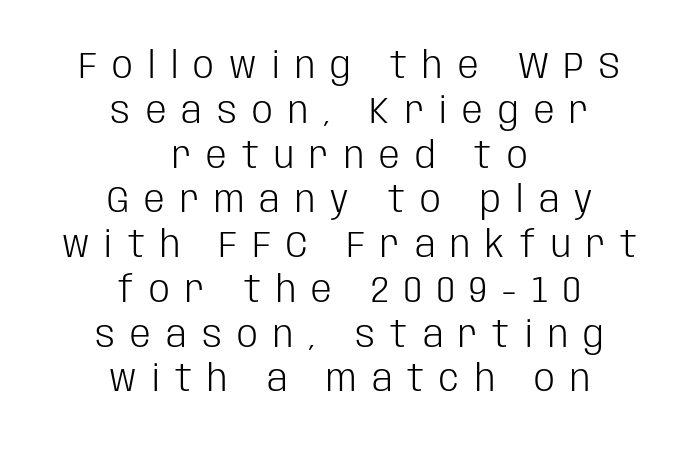
{"serif": "no", "italic": "no", "bold": "no", "weight": "light", "width": "condensed", "stroke_contrast": "low", "x_height": "large", "monospaced": "no", "underline": "no", "align": "center", "line_spacing_ratio": 1.21, "letter_spacing": "wide", "letter_spacing_em": 0.41, "glyph_px": 37}
